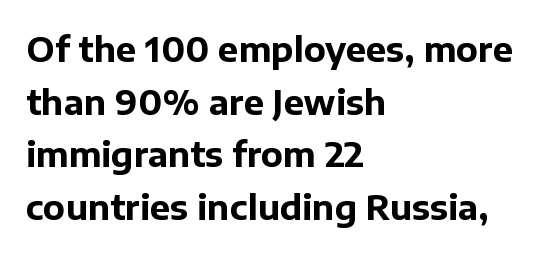
{"serif": "no", "italic": "no", "bold": "yes", "weight": "bold", "width": "normal", "stroke_contrast": "low", "x_height": "medium", "monospaced": "no", "underline": "no", "align": "left", "line_spacing": "normal", "line_spacing_ratio": 1.55, "letter_spacing": "normal", "letter_spacing_em": 0.0, "glyph_px": 34}
